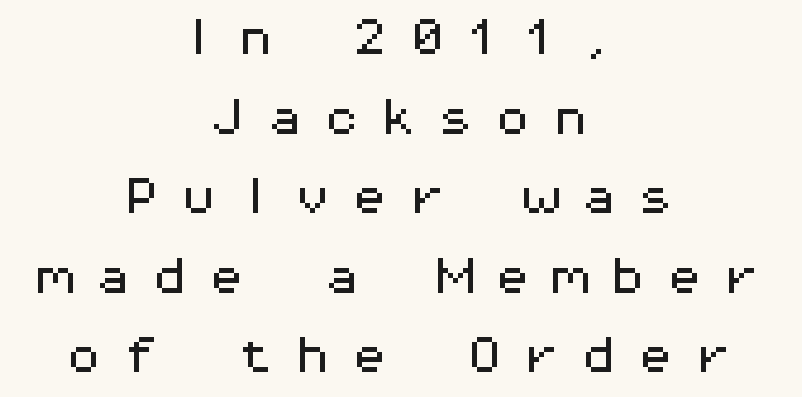
A typesetter would call this leading open, well beyond the default. Words appear elongated and porous because spacing is wide. The lettering holds an erect, upright posture throughout. Do the characters align in a grid? Yes, the font is monospaced.
